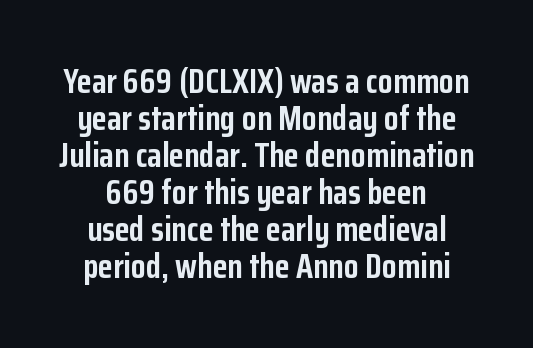
The passage shown is typed in a proportional face where columns would drift. The horizontal fit of the characters is conventional and even. These words are printed bold, with thick strokes throughout. Each new line begins almost immediately beneath the previous one. The baseline area is clear. Serifs: no, the terminals of the letterforms are clean.
